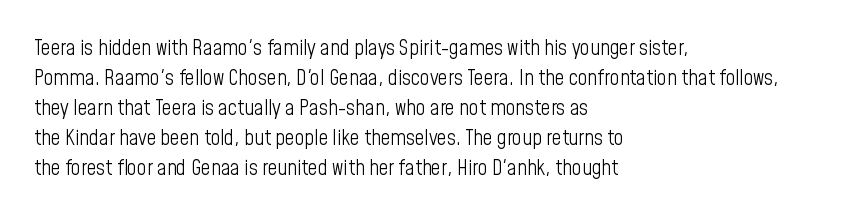
Q: Is the text bold? A: No.
Q: Is the text italic (slanted)? A: No, it is upright.
Q: Is the text underlined? A: No.
Q: How is the paragraph aligned? A: Left-aligned.
Q: Is the spacing between letters normal or unusually wide? A: Normal.
Q: Is the spacing between lines tight, normal or loose? A: Normal.
